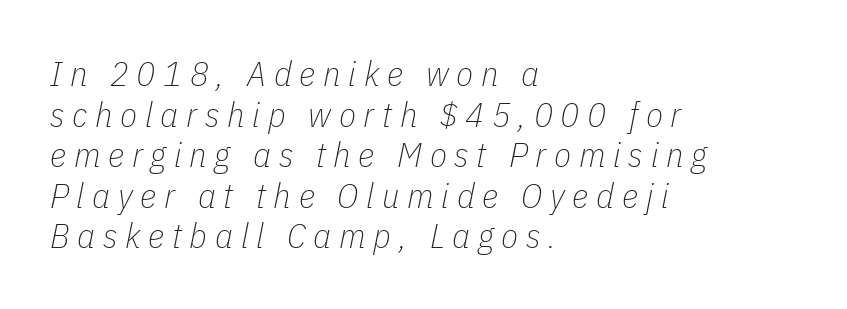
{"italic": "yes", "lean": "right", "slant_degrees": 11, "bold": "no", "weight": "thin", "width": "condensed", "stroke_contrast": "low", "x_height": "medium", "monospaced": "no", "underline": "no", "align": "left", "line_spacing_ratio": 1.16, "letter_spacing": "wide", "letter_spacing_em": 0.22, "glyph_px": 35}
